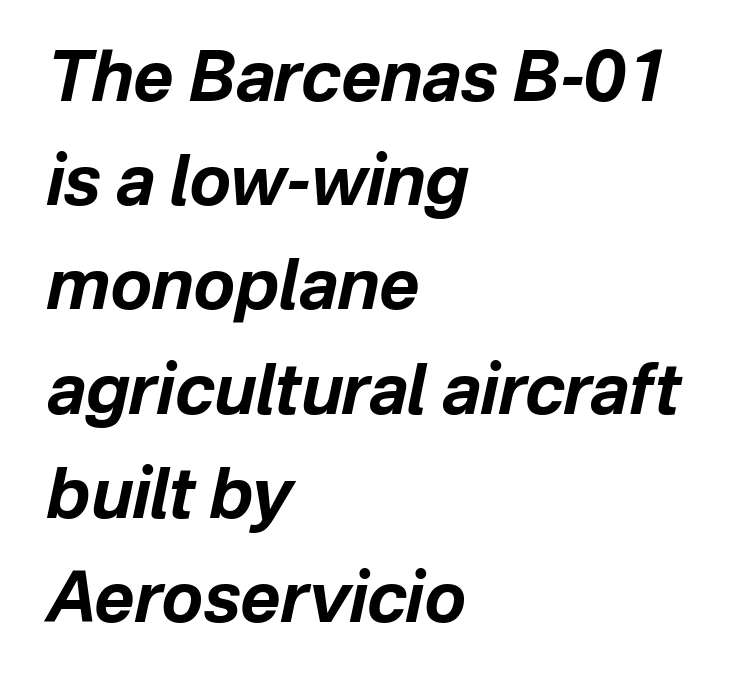
Q: Is the text bold? A: Yes.
Q: Is the text italic (slanted)? A: Yes, it leans right by about 12 degrees.
Q: Is the text underlined? A: No.
Q: How is the paragraph aligned? A: Left-aligned.
Q: Is the spacing between letters normal or unusually wide? A: Normal.
Q: Is the spacing between lines tight, normal or loose? A: Normal.
Q: Width (condensed, normal, or wide)? A: Normal.
Q: Stroke contrast? A: Low.
Q: x-height? A: Medium.
Q: Monospaced? A: No.
